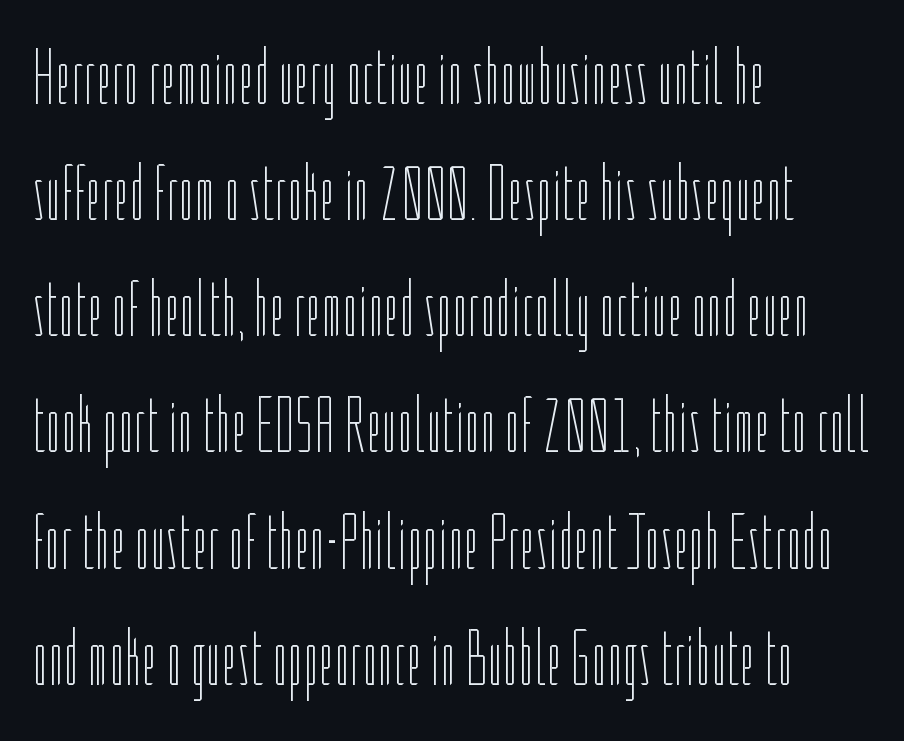
The image shows 79 px thin, condensed type, upright; set left-aligned, normal line spacing (1.47x), normal letter spacing, not underlined; low stroke contrast and a medium x-height.
